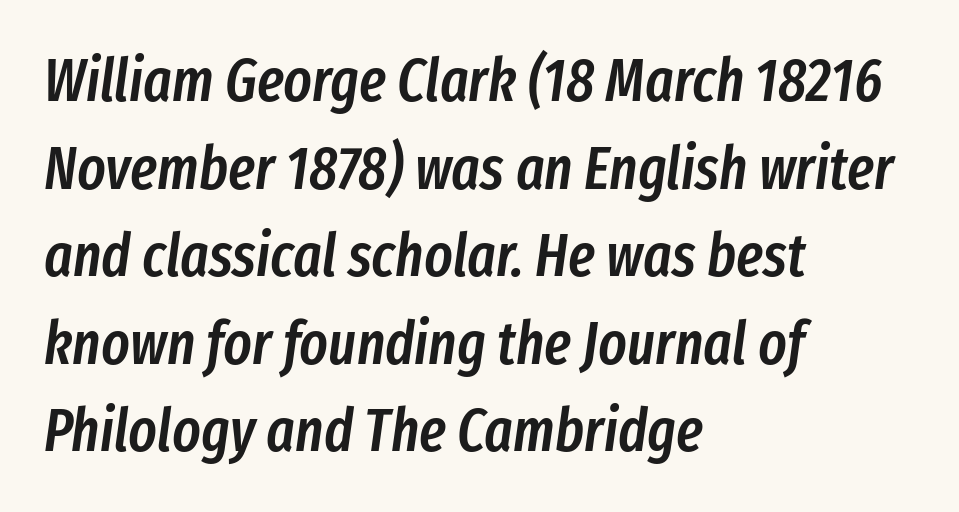
The image shows 60 px semibold, condensed type, italic (leaning right); set left-aligned, normal line spacing (1.46x), normal letter spacing, not underlined; low stroke contrast and a medium x-height.
